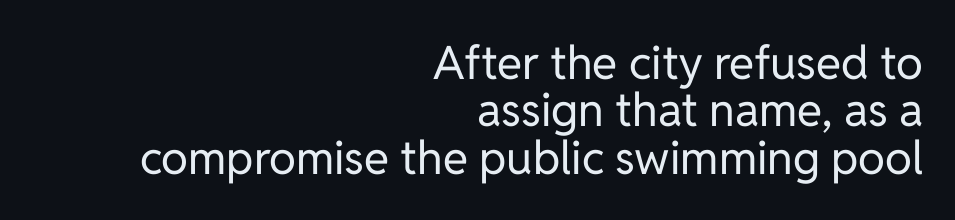
The image shows 46 px regular-weight sans-serif type, upright; set right-aligned, tight line spacing (1.03x), normal letter spacing, not underlined; low stroke contrast and a medium x-height.
